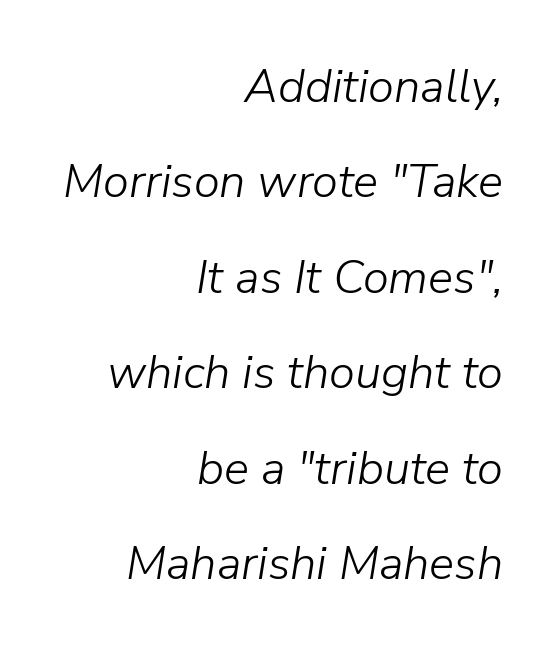
Q: Is the text bold? A: No.
Q: Is the text italic (slanted)? A: Yes, it leans right by about 9 degrees.
Q: Is the text underlined? A: No.
Q: How is the paragraph aligned? A: Right-aligned.
Q: Is the spacing between letters normal or unusually wide? A: Normal.
Q: Is the spacing between lines tight, normal or loose? A: Loose.
Q: Width (condensed, normal, or wide)? A: Normal.
Q: Stroke contrast? A: Low.
Q: x-height? A: Medium.
Q: Monospaced? A: No.
